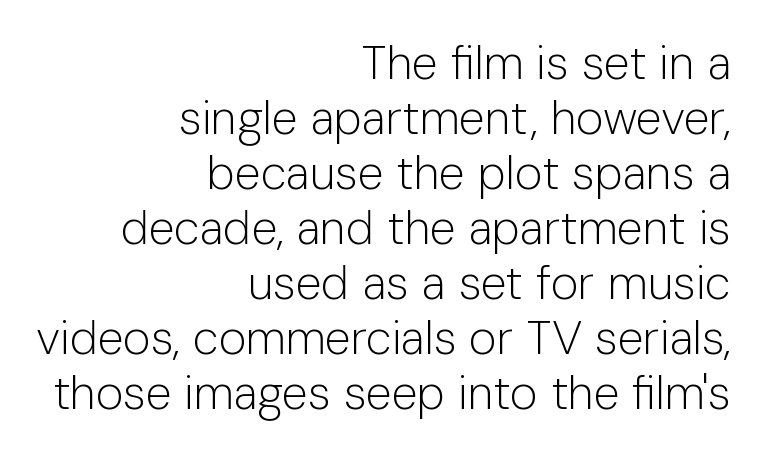
The image shows 47 px light sans-serif type, upright; set right-aligned, line spacing 1.17x, normal letter spacing, not underlined; low stroke contrast and a medium x-height.
